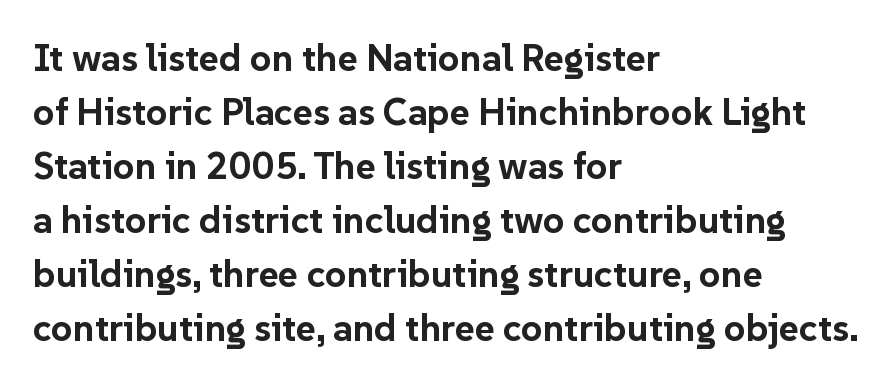
{"serif": "no", "italic": "no", "bold": "yes", "weight": "bold", "width": "normal", "stroke_contrast": "low", "x_height": "medium", "monospaced": "no", "underline": "no", "align": "left", "line_spacing": "normal", "line_spacing_ratio": 1.42, "letter_spacing": "normal", "letter_spacing_em": 0.0, "glyph_px": 38}
